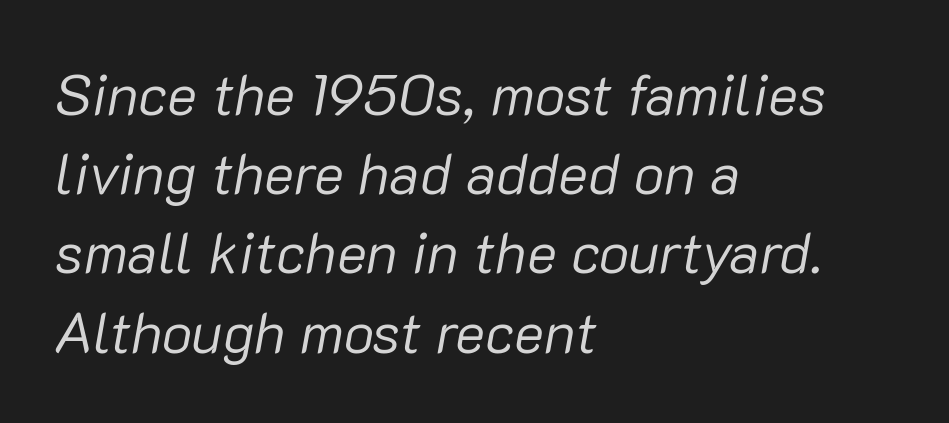
{"italic": "yes", "lean": "right", "slant_degrees": 10, "bold": "no", "weight": "regular", "width": "normal", "stroke_contrast": "low", "x_height": "medium", "monospaced": "no", "underline": "no", "align": "left", "line_spacing": "normal", "line_spacing_ratio": 1.39, "letter_spacing": "normal", "letter_spacing_em": 0.0, "glyph_px": 57}
